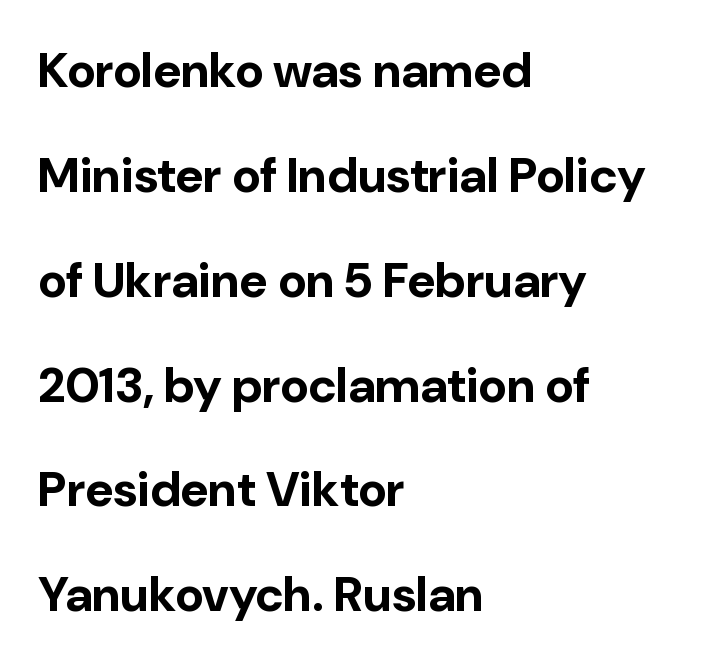
The image shows 49 px bold sans-serif type, upright; set left-aligned, loose line spacing (2.14x), normal letter spacing, not underlined; low stroke contrast and a medium x-height.
